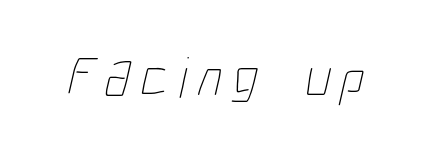
{"bold": "no", "weight": "thin", "width": "condensed", "stroke_contrast": "low", "x_height": "medium", "monospaced": "no", "underline": "no", "glyph_px": 58}
